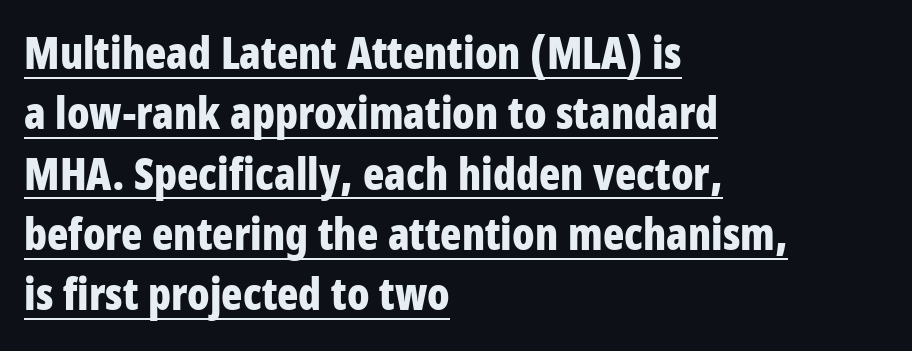
The glyphs are accompanied by a horizontal stroke just below them. The tracking reads as untouched default to a designer's eye. This is the regular roman posture of the typeface. This is sans-serif lettering, the kind often seen on screens and signage.
